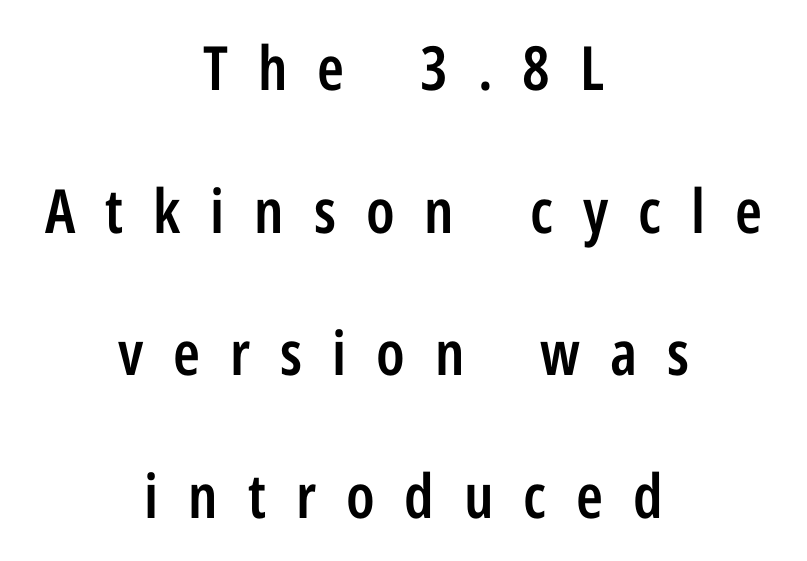
Rows of type keep a wide berth in the vertical direction. What kind of face is this? One without serifs — a sans. These lines have a slow, spaced-out rhythm from letter to letter. Plain, unruled lines of type. In CSS terms this would be text-align: center. Emphasis by weight is partial: semibold.
